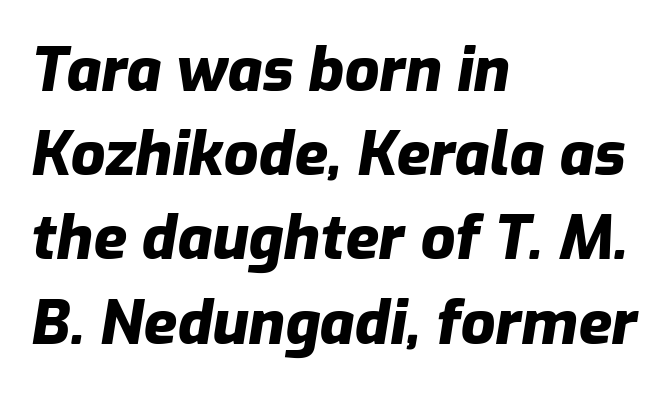
{"italic": "yes", "lean": "right", "slant_degrees": 9, "bold": "yes", "weight": "heavy", "width": "normal", "stroke_contrast": "low", "x_height": "medium", "monospaced": "no", "underline": "no", "align": "left", "line_spacing": "normal", "line_spacing_ratio": 1.38, "letter_spacing": "normal", "letter_spacing_em": 0.0, "glyph_px": 61}
